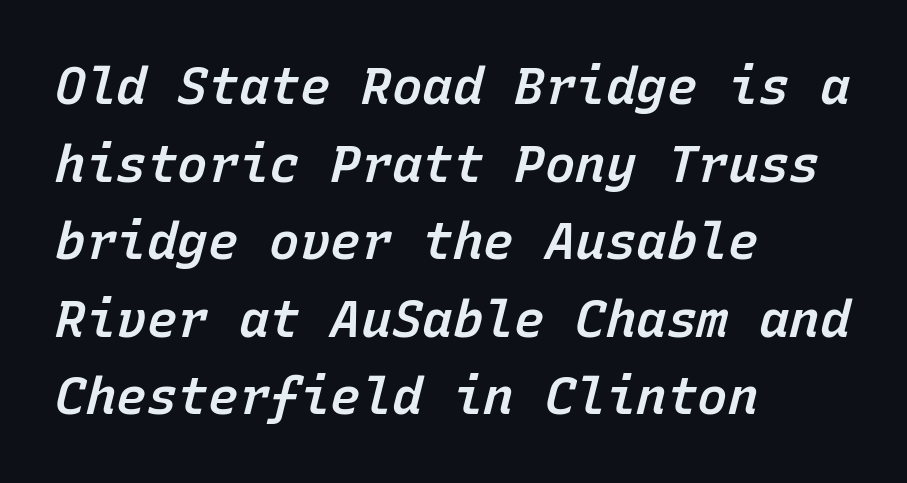
The image shows 51 px semibold type, italic (leaning right), monospaced; set left-aligned, normal line spacing (1.52x), normal letter spacing, not underlined; low stroke contrast and a medium x-height.
